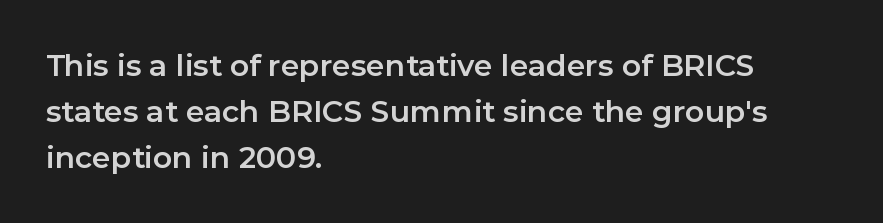
The designer left line spacing at the default. A sans-serif font was chosen for this passage. The lettering stays uniformly vertical, giving the passage a roman look. Type without underlining. Visually the block forms a straight wall on the left and a jagged coastline on the right.
